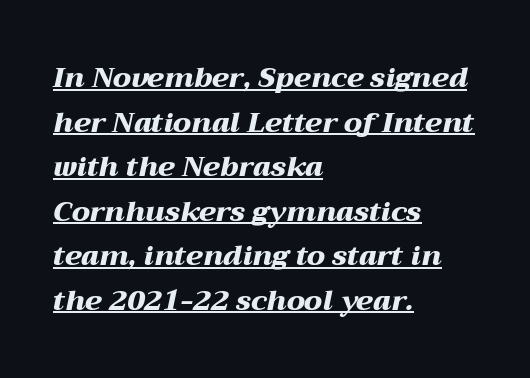
What decoration does the sample have? An underline. All the whitespace from short lines collects on the right. Set as a true bold cut, around the 700 mark. Proportional: the letters do not fall into vertical columns.
